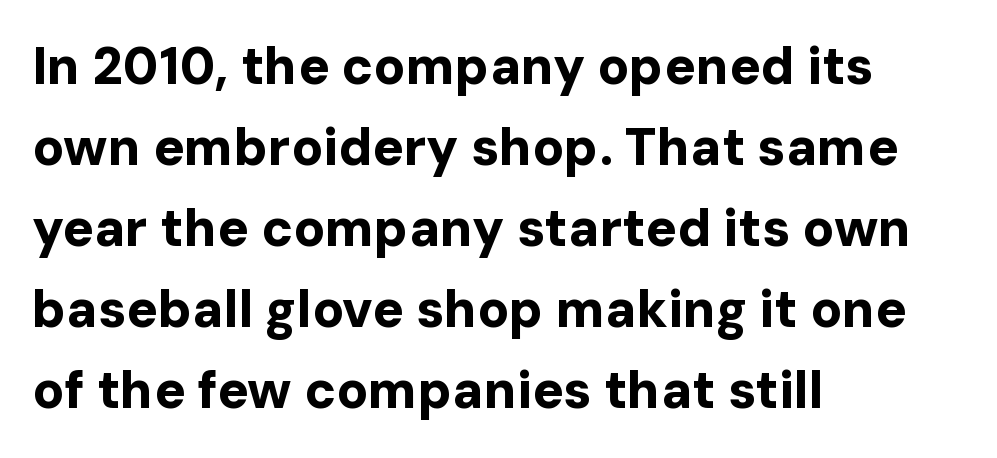
{"serif": "no", "italic": "no", "bold": "yes", "weight": "bold", "width": "normal", "stroke_contrast": "low", "x_height": "medium", "monospaced": "no", "underline": "no", "align": "left", "line_spacing": "normal", "line_spacing_ratio": 1.56, "letter_spacing": "normal", "letter_spacing_em": 0.0, "glyph_px": 52}
